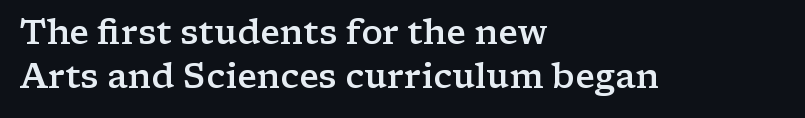
{"serif": "yes", "italic": "no", "bold": "semi", "weight": "semibold", "width": "wide", "stroke_contrast": "low", "x_height": "medium", "monospaced": "no", "underline": "no", "align": "left", "line_spacing": "normal", "line_spacing_ratio": 1.3, "letter_spacing": "normal", "letter_spacing_em": 0.0, "glyph_px": 34}
